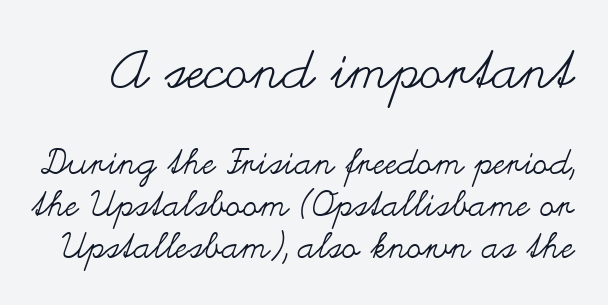
Q: Is the text bold? A: No.
Q: Is the text italic (slanted)? A: Yes.
Q: Is the text underlined? A: No.
Q: Is the spacing between letters normal or unusually wide? A: Normal.
Q: Which block of text is set in a larger size, the first (top) or the second (bottom)? A: The first (top) one.
Q: Width (condensed, normal, or wide)? A: Wide.
Q: Stroke contrast? A: Medium.
Q: x-height? A: Small.
Q: Monospaced? A: No.
